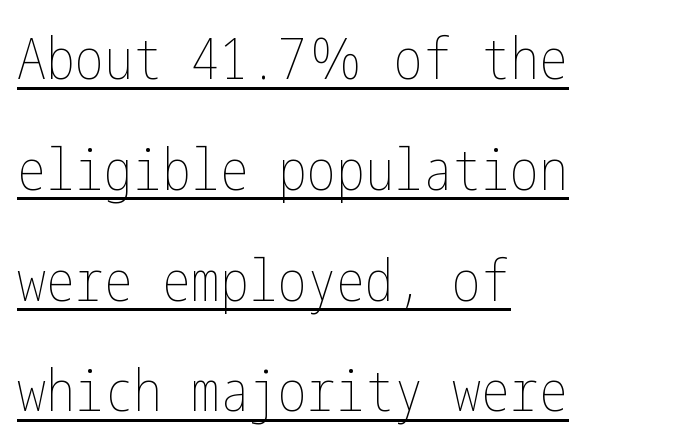
The image shows 58 px thin, condensed type, upright; set left-aligned, loose line spacing (1.91x), normal letter spacing, underlined; low stroke contrast and a medium x-height.
